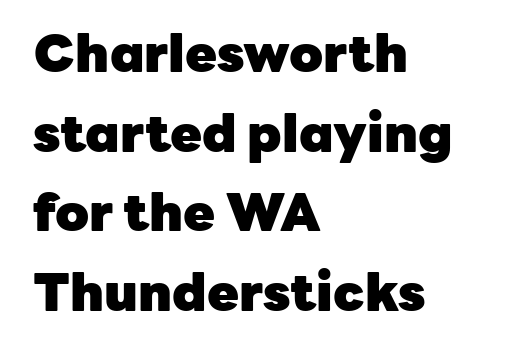
{"serif": "no", "italic": "no", "bold": "yes", "weight": "heavy", "width": "normal", "stroke_contrast": "low", "x_height": "medium", "monospaced": "no", "underline": "no", "align": "left", "line_spacing": "normal", "line_spacing_ratio": 1.53, "letter_spacing": "normal", "letter_spacing_em": 0.0, "glyph_px": 52}
